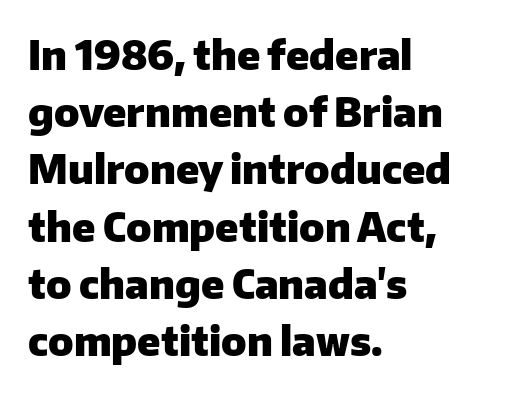
The face used here is proportionally spaced, like ordinary book or web type. I'd describe the lettering as bold — thick and assertive. Has an underline been added? It has not. Rows of type keep a routine distance in the vertical direction. Observe the absence of serifs on each vertical stroke in this sample. Reading down the block, your eye returns to a fixed left position each line.
